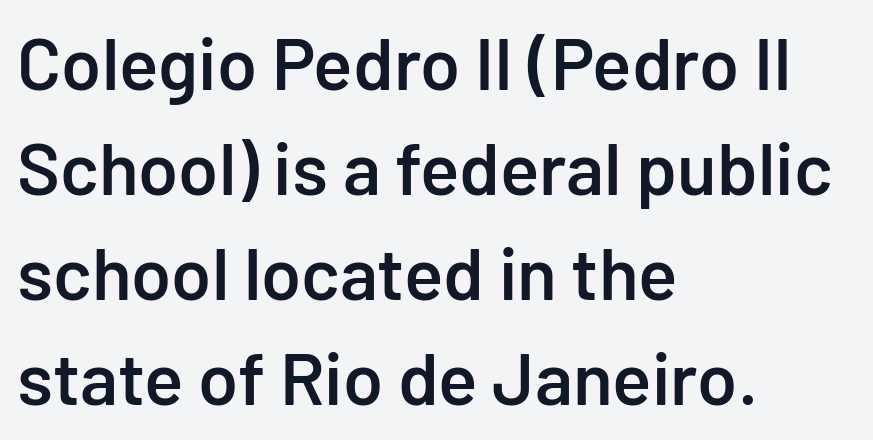
The image shows 73 px semibold sans-serif type, upright; set left-aligned, normal line spacing (1.44x), normal letter spacing, not underlined; low stroke contrast and a medium x-height.
